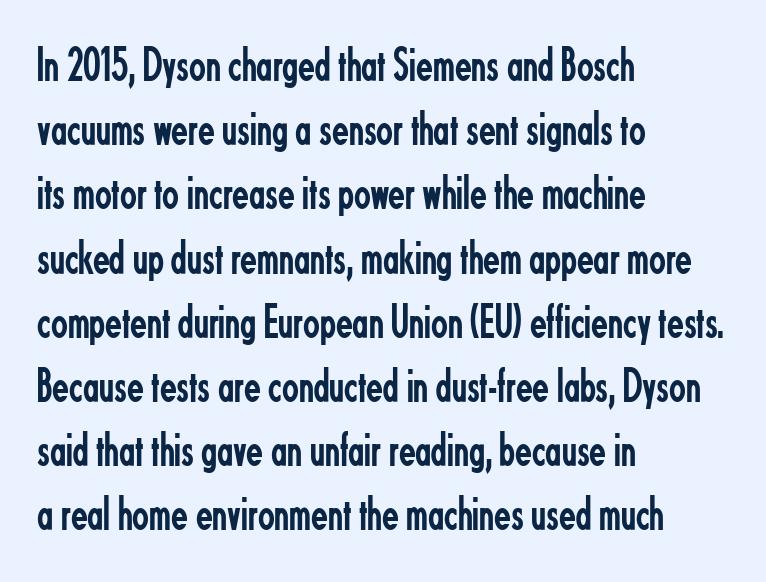
Q: Is the text bold? A: No.
Q: Is the text italic (slanted)? A: No, it is upright.
Q: Is the typeface a serif or a sans-serif typeface? A: Sans-serif.
Q: Is the text underlined? A: No.
Q: How is the paragraph aligned? A: Left-aligned.
Q: Is the spacing between letters normal or unusually wide? A: Normal.
Q: Is the spacing between lines tight, normal or loose? A: Normal.
Q: Width (condensed, normal, or wide)? A: Condensed.
Q: Stroke contrast? A: Low.
Q: x-height? A: Small.
Q: Monospaced? A: No.
